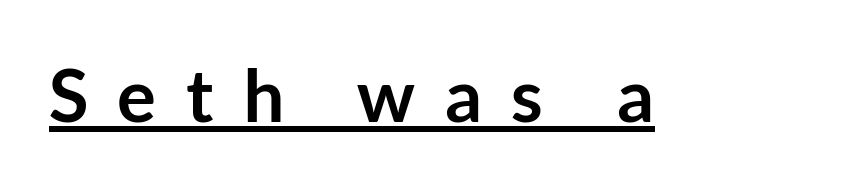
{"serif": "no", "italic": "no", "bold": "yes", "weight": "semibold", "width": "normal", "stroke_contrast": "low", "x_height": "medium", "monospaced": "no", "underline": "yes", "letter_spacing": "wide", "letter_spacing_em": 0.4, "glyph_px": 73}
